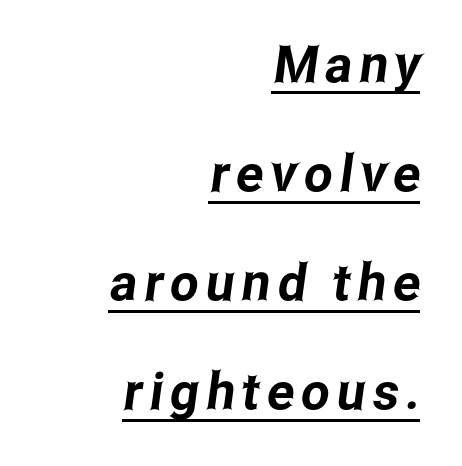
The line-height multiplier appears high, well above default. A continuous stroke trails under the words, as in a hyperlink. These lines are rendered in a variable-pitch font. Horizontal alignment here is rightward, an uncommon choice for prose. What kind of face is this? One without serifs — a sans.
